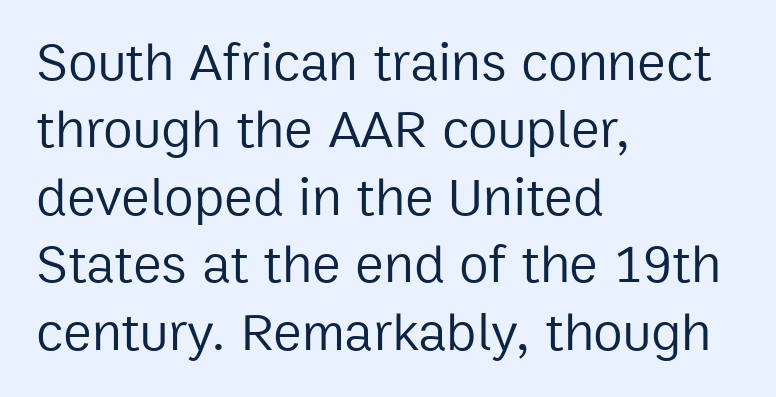
The image shows 54 px regular-weight sans-serif type, upright; set left-aligned, normal line spacing (1.25x), normal letter spacing, not underlined; low stroke contrast and a medium x-height.
